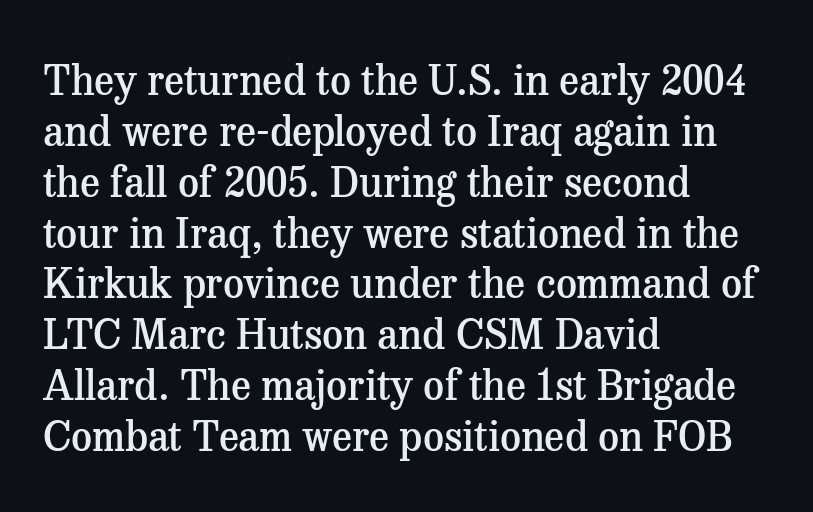
Q: Is the text bold? A: Semi-bold.
Q: Is the text italic (slanted)? A: No, it is upright.
Q: Is the typeface a serif or a sans-serif typeface? A: Serif.
Q: Is the text underlined? A: No.
Q: How is the paragraph aligned? A: Left-aligned.
Q: Is the spacing between letters normal or unusually wide? A: Normal.
Q: Width (condensed, normal, or wide)? A: Normal.
Q: Stroke contrast? A: Medium.
Q: x-height? A: Medium.
Q: Monospaced? A: No.
